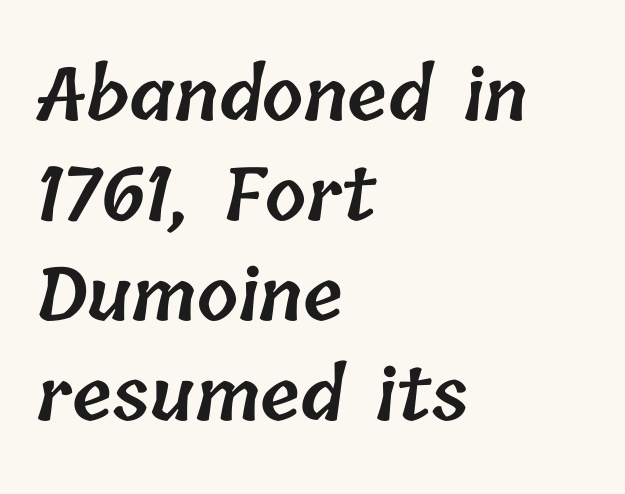
The image shows 73 px semibold type; set left-aligned, normal line spacing (1.37x), normal letter spacing, not underlined; low stroke contrast and a medium x-height.
